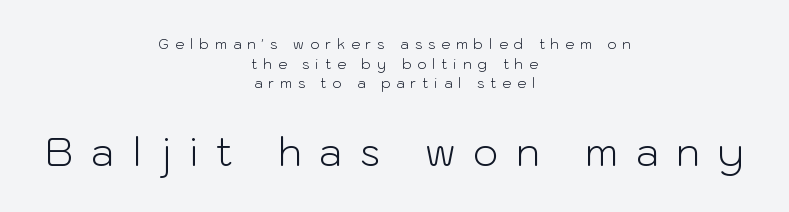
Q: Is the text bold? A: No.
Q: Is the text italic (slanted)? A: No, it is upright.
Q: Is the typeface a serif or a sans-serif typeface? A: Sans-serif.
Q: Is the text underlined? A: No.
Q: How is the paragraph aligned? A: Centered.
Q: Is the spacing between letters normal or unusually wide? A: Unusually wide.
Q: Is the spacing between lines tight, normal or loose? A: Normal.
Q: Which block of text is set in a larger size, the first (top) or the second (bottom)? A: The second (bottom) one.
Q: Width (condensed, normal, or wide)? A: Normal.
Q: Stroke contrast? A: Low.
Q: x-height? A: Medium.
Q: Monospaced? A: No.
